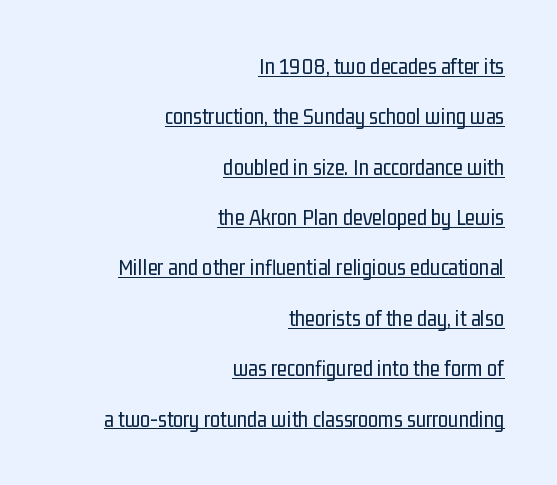
Upright lettering throughout. A typesetter would call this zero additional tracking. What decoration does the sample have? An underline. Compared with a typical body face, this is equally light or lighter still. Does the leading feel generous? Absolutely, it's lavish. A flush-right, rag-left setting is used for this passage.
